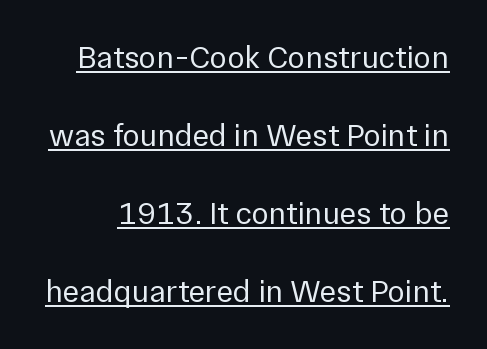
The image shows 32 px regular-weight sans-serif type, upright; set loose line spacing (2.44x), normal letter spacing, underlined; a medium x-height.
